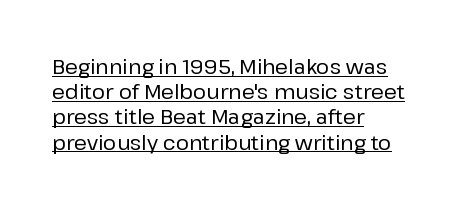
Q: Is the text italic (slanted)? A: No, it is upright.
Q: Is the text underlined? A: Yes.
Q: How is the paragraph aligned? A: Left-aligned.
Q: Is the spacing between letters normal or unusually wide? A: Normal.
Q: Is the spacing between lines tight, normal or loose? A: Normal.
